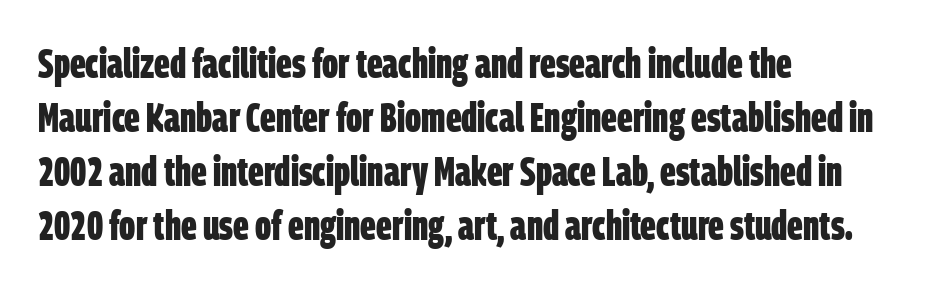
{"serif": "no", "bold": "yes", "weight": "bold", "width": "condensed", "stroke_contrast": "low", "x_height": "large", "monospaced": "no", "underline": "no", "align": "left", "line_spacing": "normal", "line_spacing_ratio": 1.32, "letter_spacing": "normal", "letter_spacing_em": 0.0, "glyph_px": 41}
